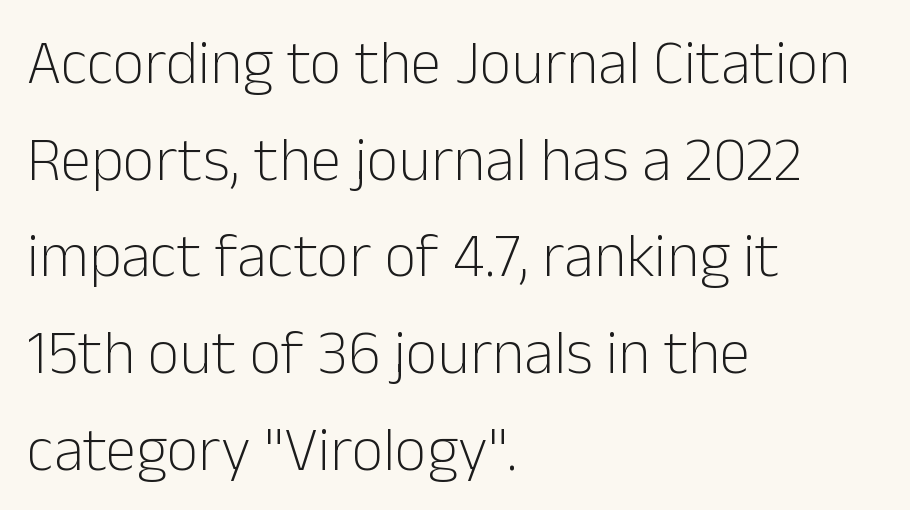
The text block is weighted toward the left margin, trailing off unevenly rightward. A quiet, ordinary-to-light weight characterises the typeface. The designer left line spacing at the default. Inter-character spacing is left at the font's built-in metrics. Vertical strokes here are truly vertical. A clean baseline with only descenders dipping below it.
